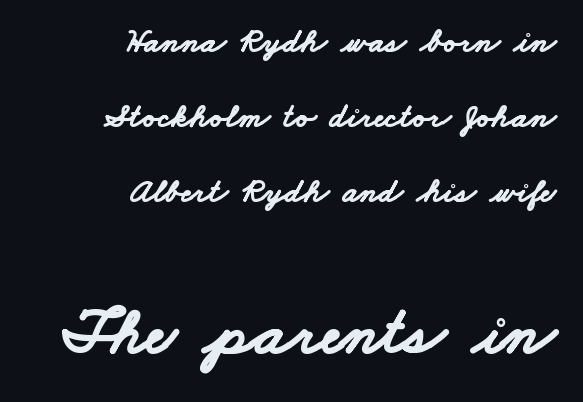
{"serif": "no", "bold": "yes", "weight": "bold", "width": "wide", "stroke_contrast": "low", "x_height": "small", "monospaced": "no", "underline": "no", "align": "right", "line_spacing": "loose", "line_spacing_ratio": 2.21, "letter_spacing": "normal", "letter_spacing_em": 0.0, "larger_block": "second", "size_ratio": 1.97, "glyph_px": 67}
